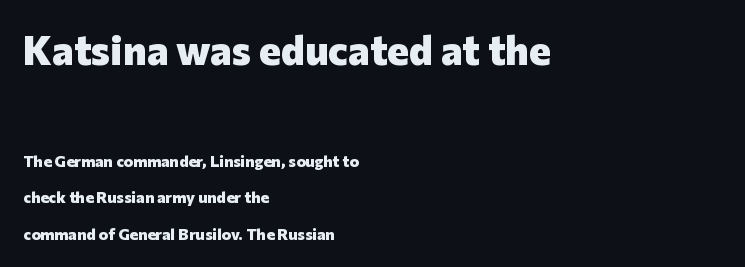
The more generous point size was reserved for the upper chunk. Every stem runs plumb, perpendicular to the baseline. Is this a fixed-width face? No — the glyphs have proportional, varying widths. The gaps between neighbouring characters are ordinary and unremarkable. Compared with a centered layout, this one pins lines to the left instead. Only glyphs here, with clear space below each row.
